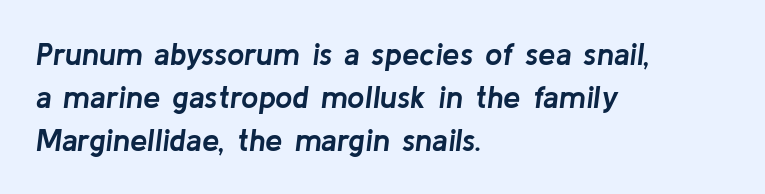
Q: Is the text bold? A: Yes.
Q: Is the text italic (slanted)? A: Yes, it leans right by about 8 degrees.
Q: Is the text underlined? A: No.
Q: How is the paragraph aligned? A: Left-aligned.
Q: Is the spacing between letters normal or unusually wide? A: Normal.
Q: Is the spacing between lines tight, normal or loose? A: Normal.
Q: Width (condensed, normal, or wide)? A: Normal.
Q: Stroke contrast? A: Low.
Q: x-height? A: Medium.
Q: Monospaced? A: No.
